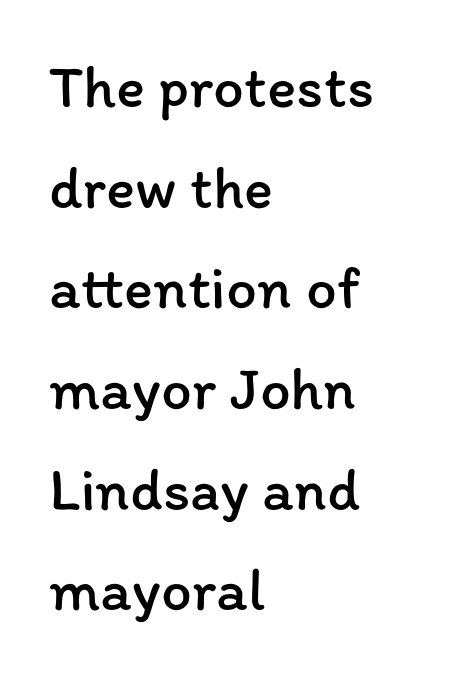
The image shows 61 px regular-weight type, upright; set left-aligned, normal line spacing (1.65x), normal letter spacing, not underlined; low stroke contrast and a medium x-height.
